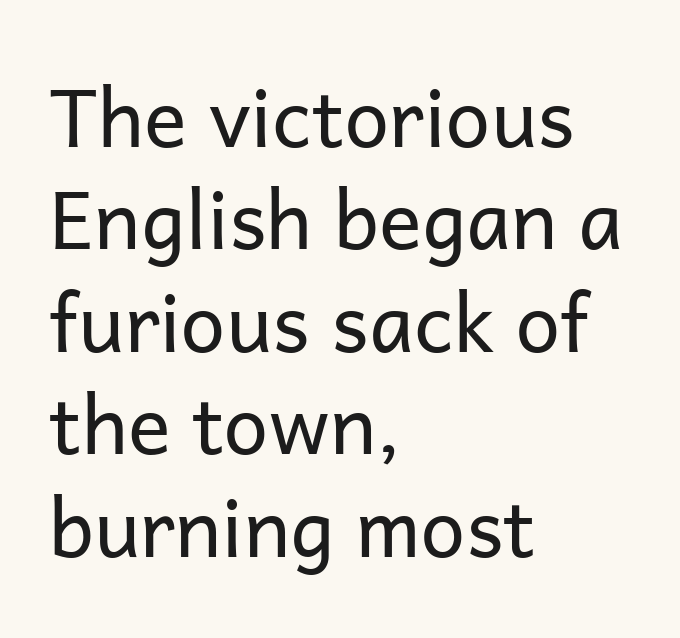
Counters stay open thanks to moderate or lighter strokes. If you drew a ruler down the left edge, every line would touch it. The words here are not underlined. Font category for this specimen: sans-serif.
